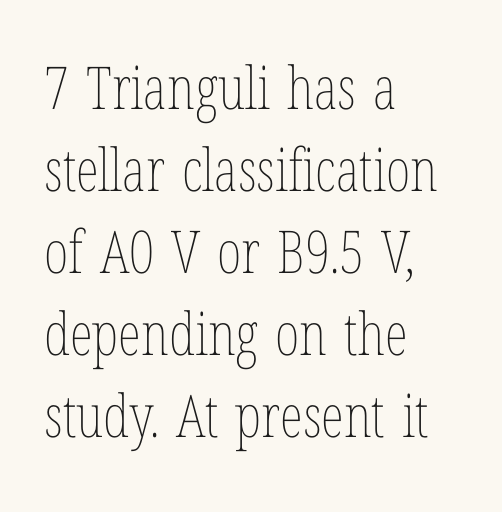
{"italic": "no", "bold": "no", "weight": "thin", "width": "condensed", "stroke_contrast": "low", "x_height": "medium", "monospaced": "no", "underline": "no", "align": "left", "line_spacing": "normal", "line_spacing_ratio": 1.39, "letter_spacing": "normal", "letter_spacing_em": 0.0, "glyph_px": 59}
